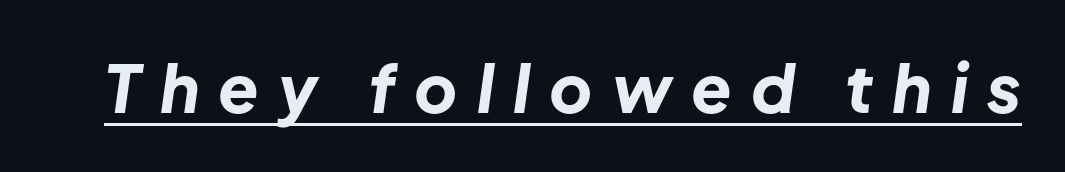
The string is rendered with underlining switched on. This sample uses an oblique cut, with every glyph tilted off the vertical. A typesetter would call this heavily tracked-out type. Proportional: the letters do not fall into vertical columns.
